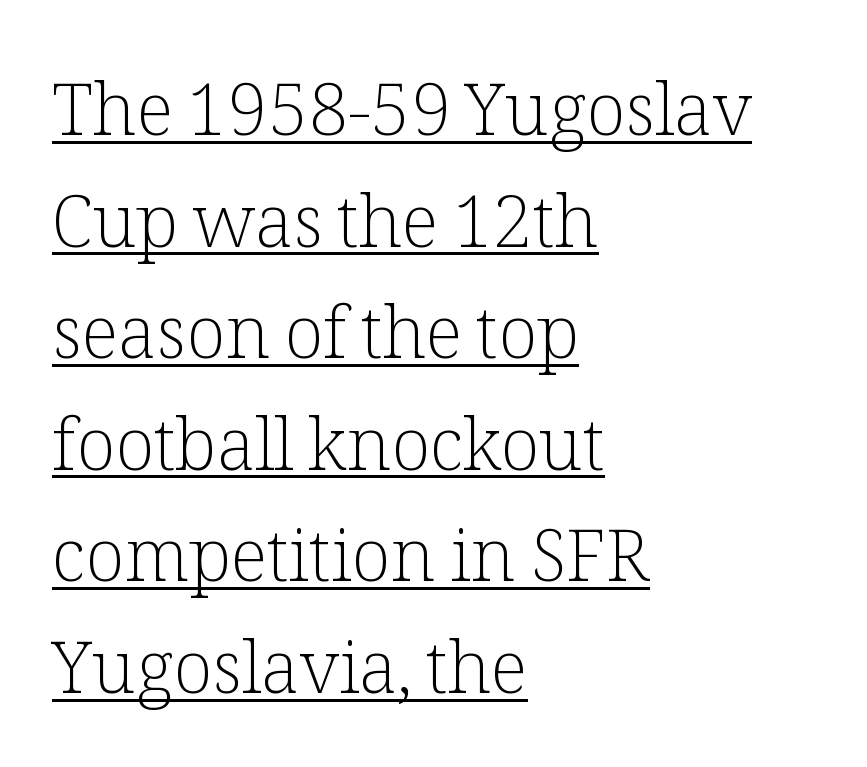
Regarding leading, the lines here are spaced in the standard way. Short and long lines alike share a common starting point at left. Beneath each row of characters lies a ruled line. Here the designer chose a conventional face with non-uniform glyph widths. Serifs: yes, visible at the terminals of the letterforms.
